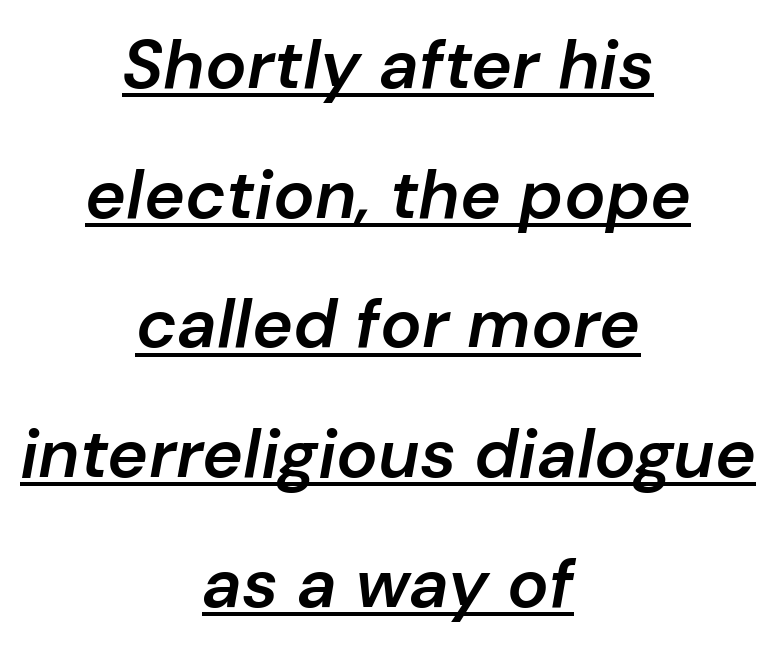
{"italic": "yes", "lean": "right", "slant_degrees": 10, "bold": "semi", "weight": "semibold", "width": "normal", "stroke_contrast": "low", "x_height": "medium", "monospaced": "no", "underline": "yes", "align": "center", "line_spacing_ratio": 1.88, "letter_spacing": "normal", "letter_spacing_em": 0.0, "glyph_px": 69}
